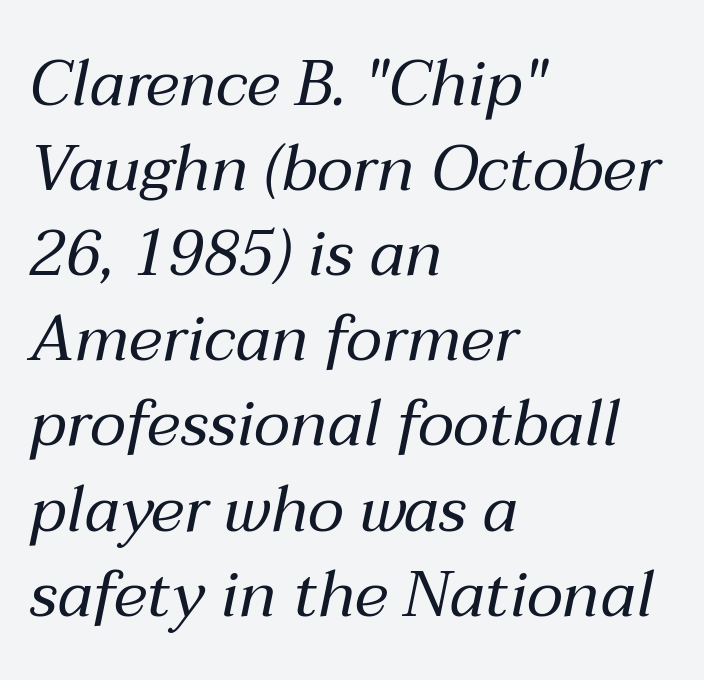
The image shows 64 px regular-weight type, italic (leaning right); set left-aligned, normal line spacing (1.33x), normal letter spacing, not underlined; medium stroke contrast and a medium x-height.
